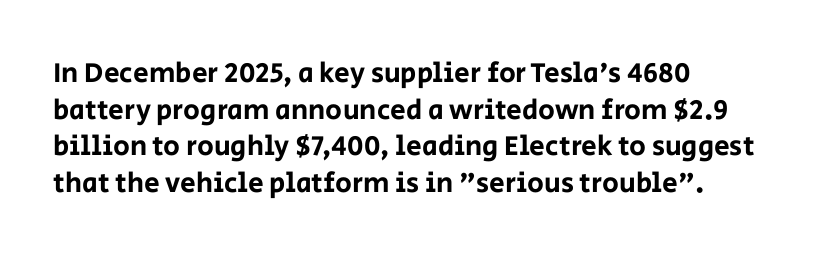
Q: Is the text italic (slanted)? A: No, it is upright.
Q: Is the typeface a serif or a sans-serif typeface? A: Sans-serif.
Q: Is the text underlined? A: No.
Q: How is the paragraph aligned? A: Left-aligned.
Q: Is the spacing between letters normal or unusually wide? A: Normal.
Q: Is the spacing between lines tight, normal or loose? A: Normal.
Q: Width (condensed, normal, or wide)? A: Normal.
Q: Stroke contrast? A: Low.
Q: x-height? A: Large.
Q: Monospaced? A: No.
